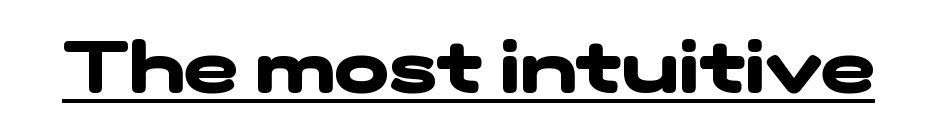
Q: Is the text bold? A: Yes.
Q: Is the typeface a serif or a sans-serif typeface? A: Sans-serif.
Q: Is the text underlined? A: Yes.
Q: Is the spacing between letters normal or unusually wide? A: Normal.
Q: Width (condensed, normal, or wide)? A: Wide.
Q: Stroke contrast? A: Low.
Q: x-height? A: Medium.
Q: Monospaced? A: No.
